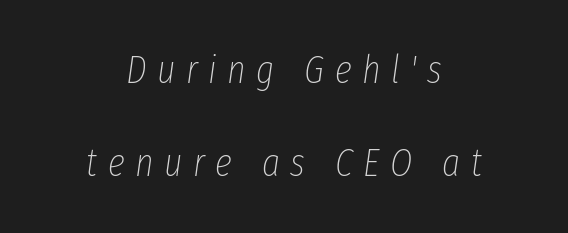
The image shows 39 px thin, condensed type, italic (leaning right); set centered, loose line spacing (2.38x), unusually wide letter spacing (+0.27 em), not underlined; low stroke contrast and a medium x-height.
